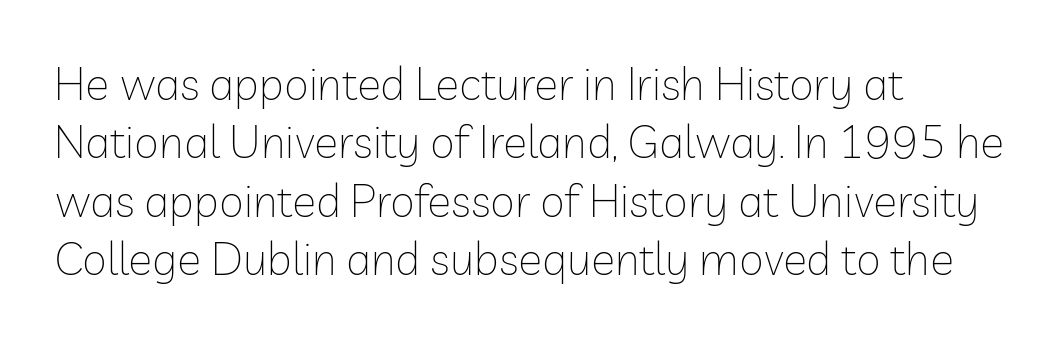
The image shows 45 px thin sans-serif type, upright; set left-aligned, normal line spacing (1.3x), normal letter spacing, not underlined; low stroke contrast and a medium x-height.
